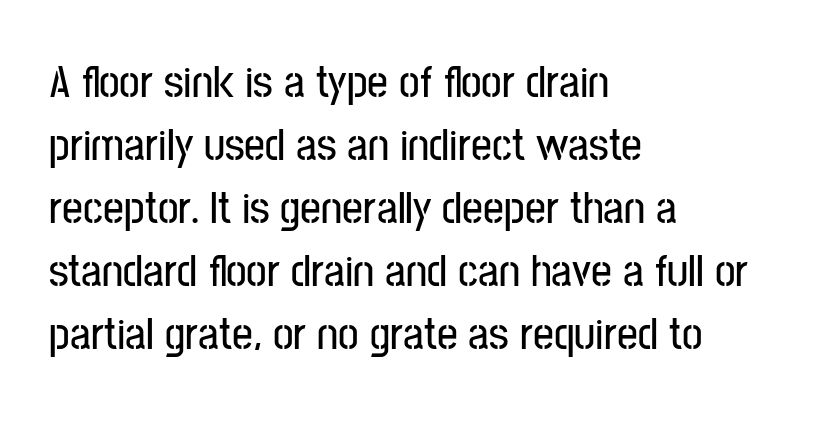
Q: Is the text italic (slanted)? A: No, it is upright.
Q: Is the typeface a serif or a sans-serif typeface? A: Sans-serif.
Q: Is the text underlined? A: No.
Q: How is the paragraph aligned? A: Left-aligned.
Q: Is the spacing between letters normal or unusually wide? A: Normal.
Q: Is the spacing between lines tight, normal or loose? A: Normal.
Q: Width (condensed, normal, or wide)? A: Condensed.
Q: Stroke contrast? A: Low.
Q: x-height? A: Medium.
Q: Monospaced? A: No.
